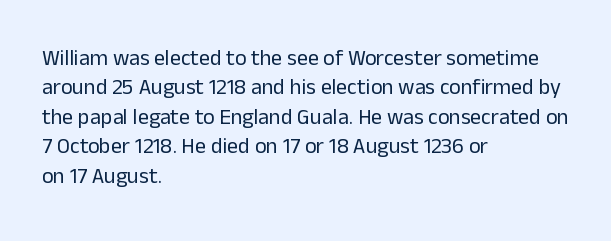
Bare-footed words on every line. Every stem runs plumb, perpendicular to the baseline. The typesetting does not lean heavy: it is not bold. Tracking value appears to be zero — textbook default spacing. The vertical gap from one line to the next is medium.
